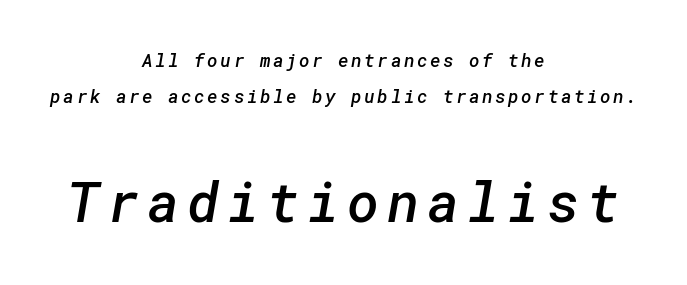
Every letter is mildly thick-stroked: semibold rather than bold. Baseline-to-baseline distance is far greater than the letter height. Horizontally, the lines are justified to the midpoint only. Only glyphs here, with clear space below each row. Reading top to bottom, the characters get bigger at the block break.
